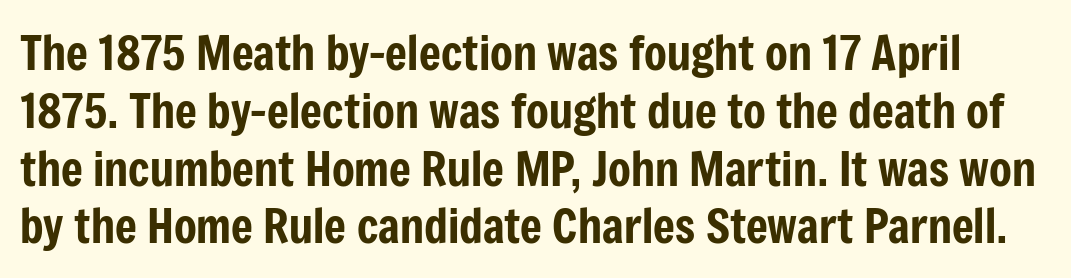
{"serif": "no", "italic": "no", "width": "condensed", "stroke_contrast": "low", "x_height": "medium", "monospaced": "no", "underline": "no", "line_spacing_ratio": 1.23, "letter_spacing": "normal", "letter_spacing_em": 0.0, "glyph_px": 47}
